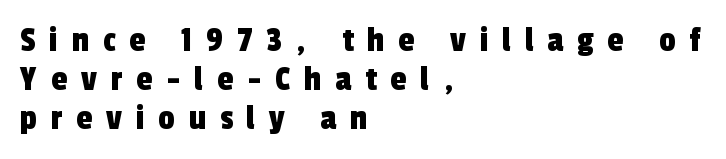
{"serif": "no", "width": "condensed", "x_height": "medium", "monospaced": "no", "underline": "no", "align": "left", "line_spacing": "tight", "line_spacing_ratio": 1.08, "letter_spacing": "wide", "letter_spacing_em": 0.39, "glyph_px": 36}
